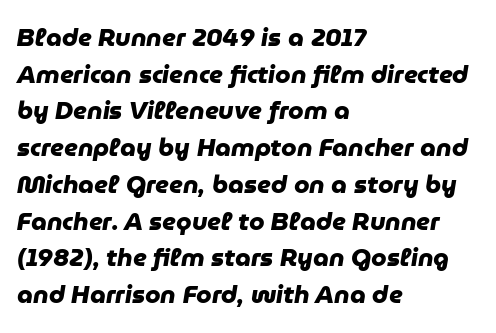
Line spacing here is normal. Nobody touched the tracking dial on this one. Students, this is bold: see how much ink each stroke carries. Descender tails drop into unmarked territory.
